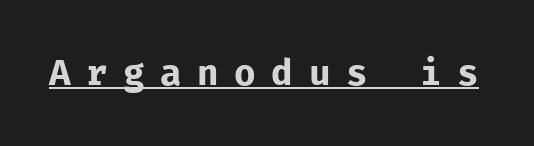
The image shows 36 px regular-weight sans-serif type, upright, monospaced; set unusually wide letter spacing (+0.43 em), underlined; low stroke contrast and a medium x-height.
